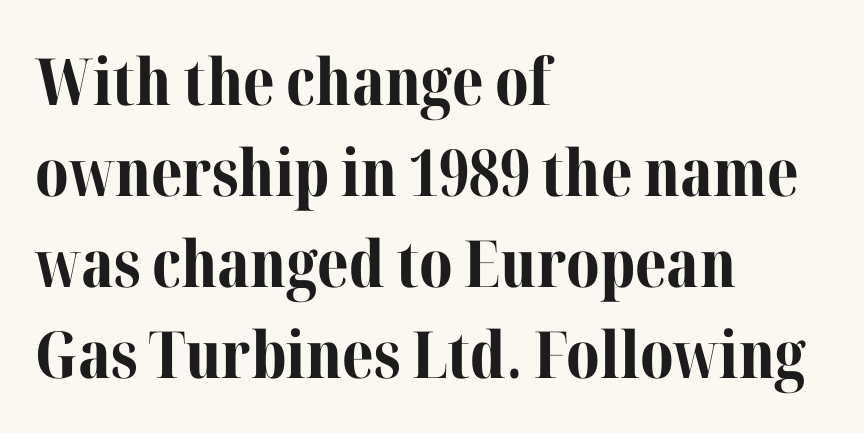
The ragged edge is on the right, which tells us the setting is flush left. Typographically, this falls in the serif category. Weight: bold. Vertical strokes here are truly vertical. Is there much room between lines? A standard amount, neither cramped nor airy.
